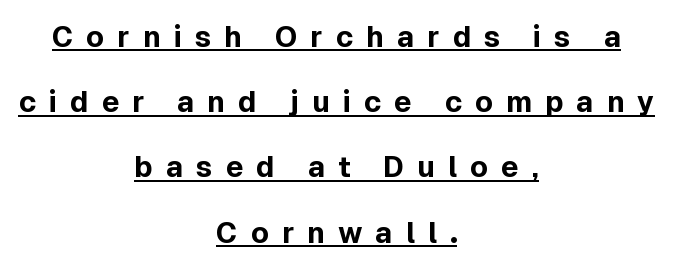
The image shows 29 px bold sans-serif type, upright; set centered, loose line spacing (2.25x), unusually wide letter spacing (+0.45 em), underlined; a medium x-height.
